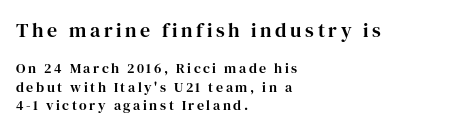
A student would call this left alignment; a typographer would say flush left, rag right. When letters stand straight like this, we call the style roman or upright. The space beneath each line is pristine and unruled. The emphasis by scale lands on block number one, above. Each new line begins a customary step beneath the previous one.
